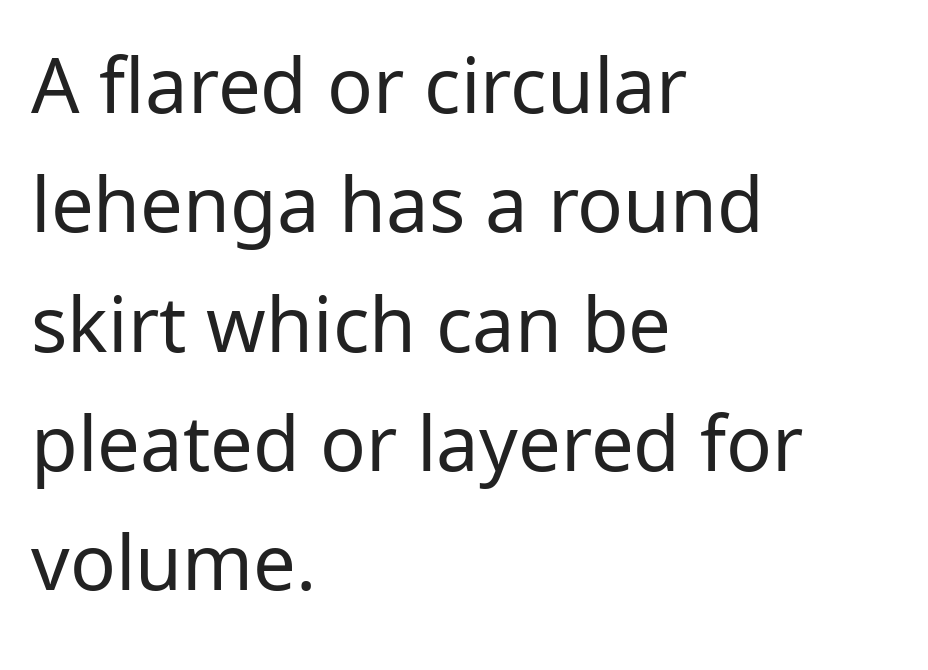
The image shows 76 px regular-weight sans-serif type, upright; set left-aligned, normal line spacing (1.57x), normal letter spacing, not underlined; low stroke contrast and a medium x-height.
